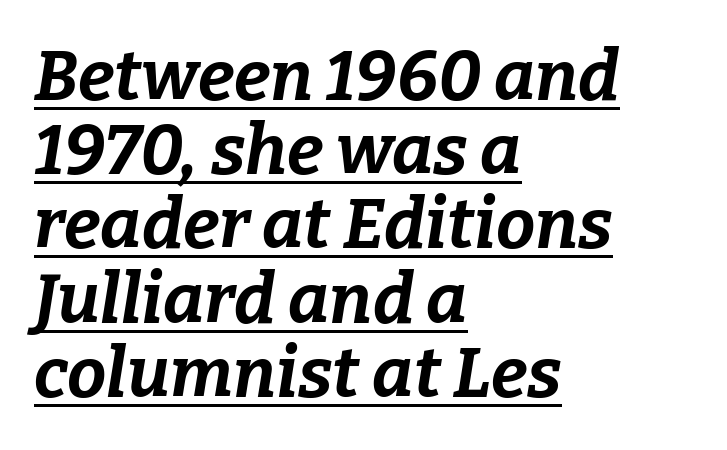
Q: Is the text bold? A: Yes.
Q: Is the text italic (slanted)? A: Yes, it leans right by about 9 degrees.
Q: Is the text underlined? A: Yes.
Q: How is the paragraph aligned? A: Left-aligned.
Q: Is the spacing between letters normal or unusually wide? A: Normal.
Q: Is the spacing between lines tight, normal or loose? A: Tight.
Q: Width (condensed, normal, or wide)? A: Normal.
Q: Stroke contrast? A: Low.
Q: x-height? A: Medium.
Q: Monospaced? A: No.
